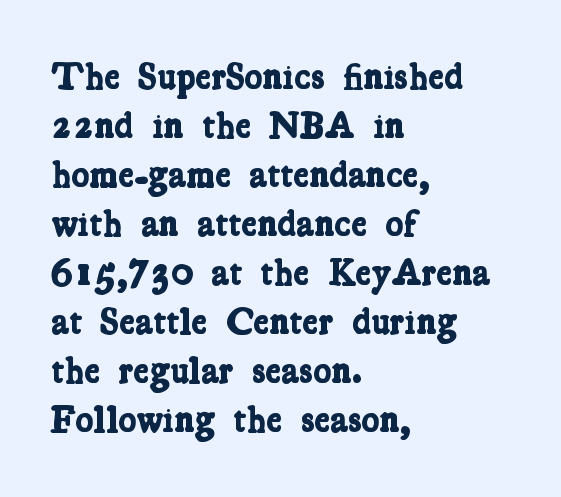
Q: Is the text bold? A: Yes.
Q: Is the typeface a serif or a sans-serif typeface? A: Serif.
Q: Is the text underlined? A: No.
Q: How is the paragraph aligned? A: Left-aligned.
Q: Is the spacing between letters normal or unusually wide? A: Normal.
Q: Is the spacing between lines tight, normal or loose? A: Normal.
Q: Width (condensed, normal, or wide)? A: Condensed.
Q: Stroke contrast? A: Low.
Q: x-height? A: Medium.
Q: Monospaced? A: No.
